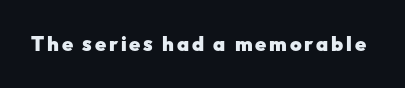
The image shows 20 px bold type, upright; set not underlined.
